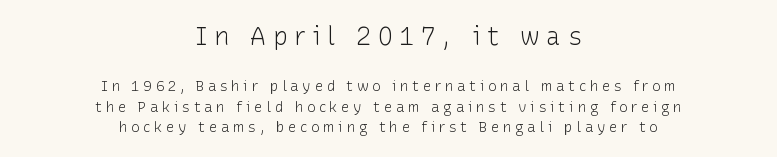
The zone under the glyphs is completely vacant. You could only call the tracking loose — the letters float apart. The letters in the upper block stand taller than those in the block below. Summary of weight: not heavy and not bold.
